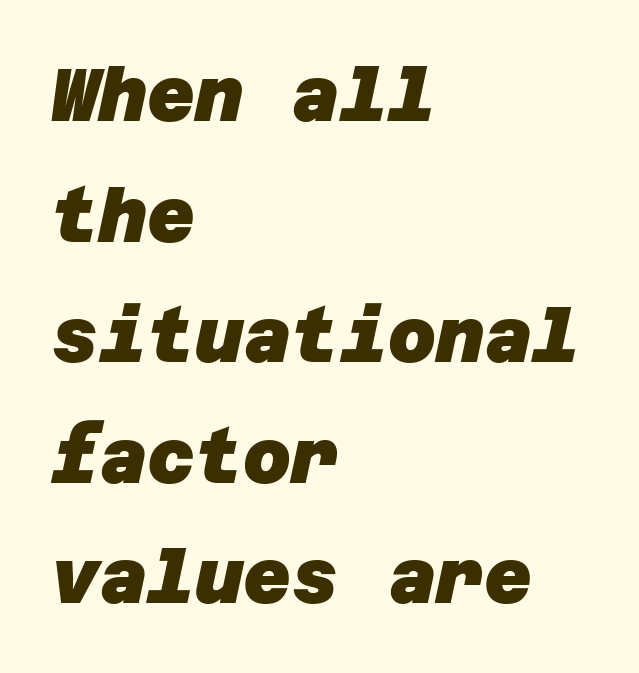
Q: Is the text bold? A: Yes.
Q: Is the typeface a serif or a sans-serif typeface? A: Sans-serif.
Q: Is the text underlined? A: No.
Q: How is the paragraph aligned? A: Left-aligned.
Q: Is the spacing between letters normal or unusually wide? A: Normal.
Q: Is the spacing between lines tight, normal or loose? A: Normal.
Q: Width (condensed, normal, or wide)? A: Normal.
Q: Stroke contrast? A: Low.
Q: x-height? A: Large.
